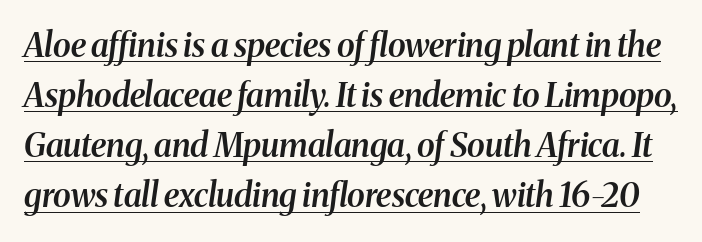
Q: Is the text bold? A: Semi-bold.
Q: Is the text italic (slanted)? A: Yes, it leans right by about 8 degrees.
Q: Is the typeface a serif or a sans-serif typeface? A: Serif.
Q: Is the text underlined? A: Yes.
Q: Is the spacing between letters normal or unusually wide? A: Normal.
Q: Is the spacing between lines tight, normal or loose? A: Normal.
Q: Width (condensed, normal, or wide)? A: Normal.
Q: Stroke contrast? A: Medium.
Q: x-height? A: Medium.
Q: Monospaced? A: No.
